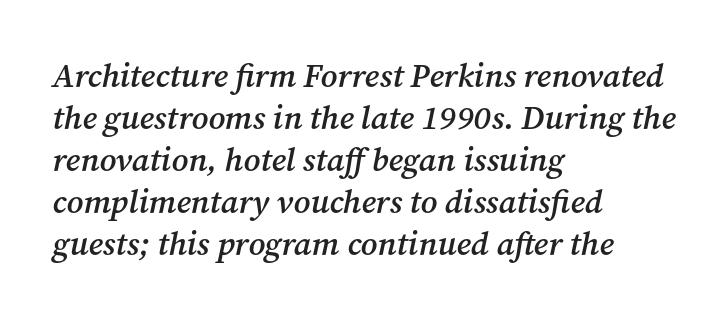
{"serif": "yes", "italic": "yes", "lean": "right", "slant_degrees": 12, "bold": "semi", "weight": "semibold", "width": "normal", "stroke_contrast": "medium", "x_height": "medium", "monospaced": "no", "underline": "no", "align": "left", "line_spacing": "normal", "line_spacing_ratio": 1.27, "letter_spacing": "normal", "letter_spacing_em": 0.0, "glyph_px": 33}
